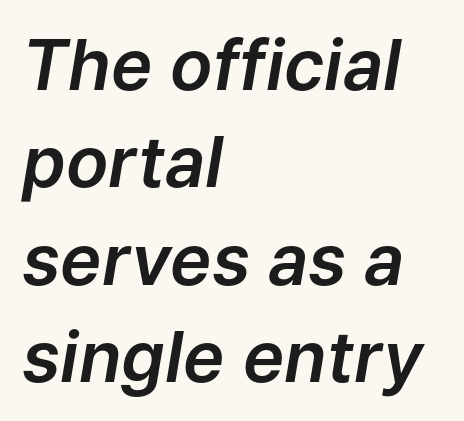
The image shows 70 px text type, italic (leaning right); set left-aligned, normal line spacing (1.39x), normal letter spacing, not underlined; low stroke contrast and a medium x-height.
